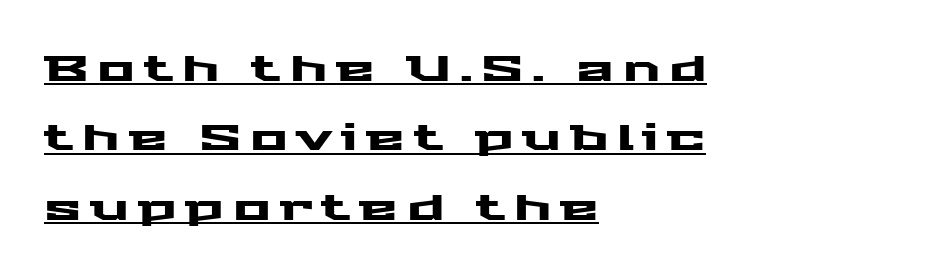
{"serif": "no", "italic": "no", "width": "wide", "stroke_contrast": "medium", "x_height": "medium", "monospaced": "no", "underline": "yes", "align": "left", "line_spacing": "loose", "line_spacing_ratio": 1.98, "letter_spacing": "wide", "letter_spacing_em": 0.25, "glyph_px": 35}
